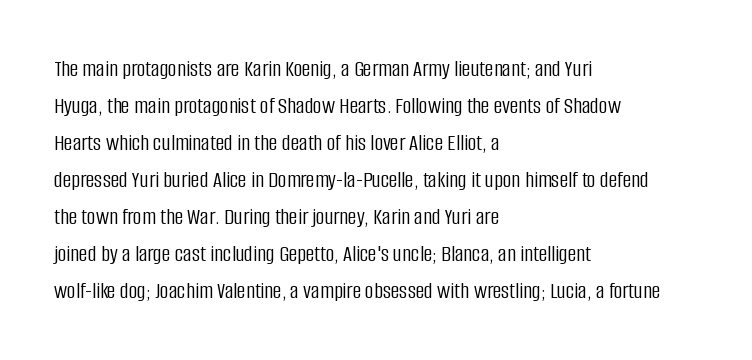
Q: Is the text bold? A: No.
Q: Is the text italic (slanted)? A: No, it is upright.
Q: Is the text underlined? A: No.
Q: How is the paragraph aligned? A: Left-aligned.
Q: Is the spacing between letters normal or unusually wide? A: Normal.
Q: Is the spacing between lines tight, normal or loose? A: Normal.
